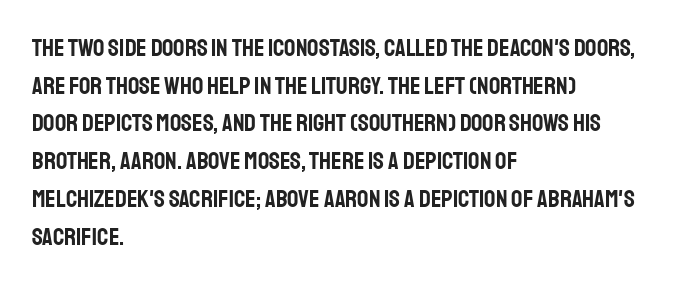
Descender tails drop into unmarked territory. If you drew a ruler down the left edge, every line would touch it. Nope, not italic — everything's standing straight. Successive baselines arrive at the customary interval. Tracking value appears to be zero — textbook default spacing.
